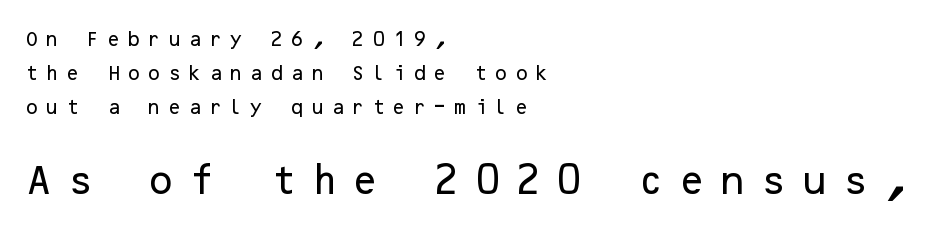
Q: Is the text italic (slanted)? A: No, it is upright.
Q: Is the typeface a serif or a sans-serif typeface? A: Sans-serif.
Q: Is the text underlined? A: No.
Q: How is the paragraph aligned? A: Left-aligned.
Q: Is the spacing between letters normal or unusually wide? A: Unusually wide.
Q: Is the spacing between lines tight, normal or loose? A: Loose.
Q: Which block of text is set in a larger size, the first (top) or the second (bottom)? A: The second (bottom) one.
Q: Width (condensed, normal, or wide)? A: Normal.
Q: Stroke contrast? A: Low.
Q: x-height? A: Medium.
